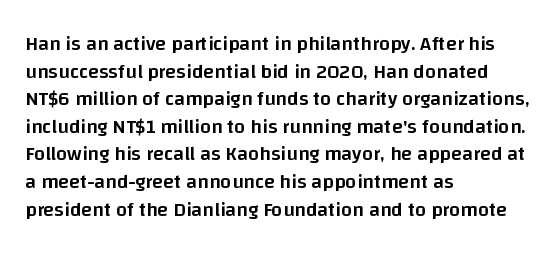
The rendering uses a moderate line-height, typical for paragraphs. Here the glyphs are tracked normally, forming tight word shapes. The lines are quadded left. Has an underline been added? It has not. The font is running at a semibold setting, under full bold.
